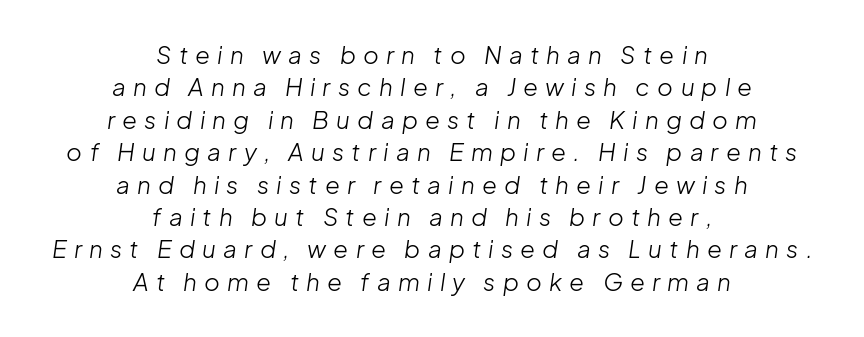
Horizontal alignment here is central, giving a formal, balanced look. Italic: yes, the glyphs are oblique. These glyphs show unthickened strokes, regular width or finer. Students, note that the glyphs here are deliberately spaced far apart.
